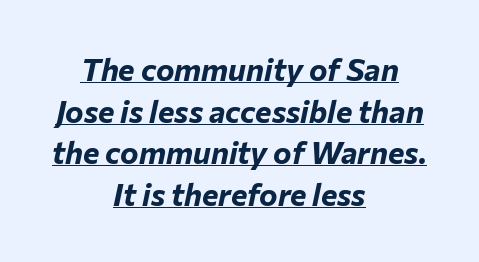
{"italic": "yes", "lean": "right", "slant_degrees": 12, "bold": "yes", "weight": "bold", "width": "normal", "stroke_contrast": "low", "x_height": "medium", "monospaced": "no", "underline": "yes", "align": "center", "line_spacing": "normal", "line_spacing_ratio": 1.34, "letter_spacing": "normal", "letter_spacing_em": 0.0, "glyph_px": 31}
